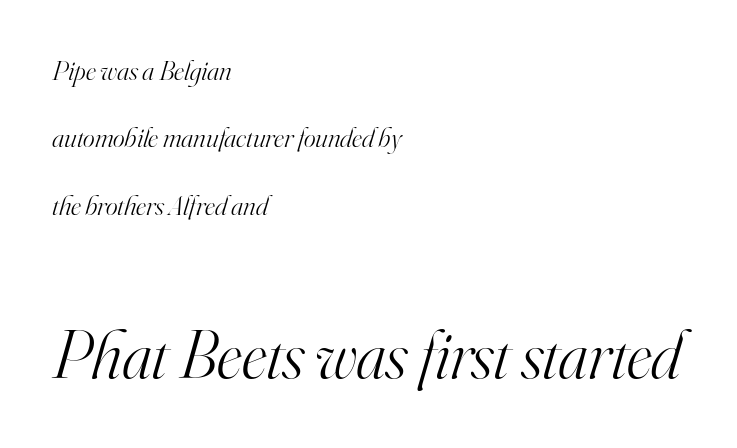
Q: Is the text bold? A: No.
Q: Is the text italic (slanted)? A: Yes, it leans right by about 16 degrees.
Q: Is the typeface a serif or a sans-serif typeface? A: Serif.
Q: Is the text underlined? A: No.
Q: How is the paragraph aligned? A: Left-aligned.
Q: Is the spacing between letters normal or unusually wide? A: Normal.
Q: Is the spacing between lines tight, normal or loose? A: Loose.
Q: Which block of text is set in a larger size, the first (top) or the second (bottom)? A: The second (bottom) one.
Q: Width (condensed, normal, or wide)? A: Normal.
Q: Stroke contrast? A: High.
Q: x-height? A: Small.
Q: Monospaced? A: No.
